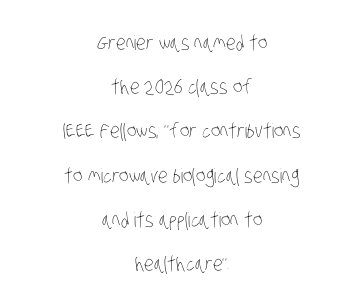
{"bold": "no", "underline": "no", "align": "center", "line_spacing": "loose", "line_spacing_ratio": 2.21, "letter_spacing": "normal", "letter_spacing_em": 0.0, "glyph_px": 20}
